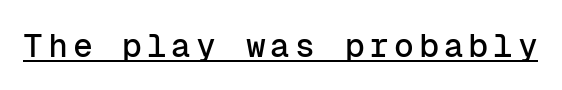
Q: Is the text italic (slanted)? A: No, it is upright.
Q: Is the typeface a serif or a sans-serif typeface? A: Sans-serif.
Q: Is the text underlined? A: Yes.
Q: Width (condensed, normal, or wide)? A: Normal.
Q: Stroke contrast? A: Low.
Q: x-height? A: Medium.
Q: Monospaced? A: Yes.
